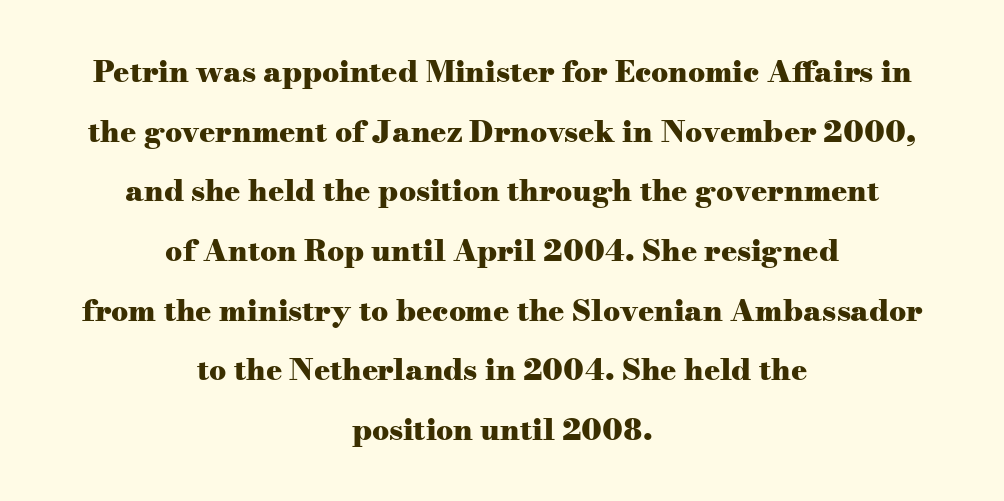
Q: Is the text bold? A: Yes.
Q: Is the text italic (slanted)? A: No, it is upright.
Q: Is the typeface a serif or a sans-serif typeface? A: Serif.
Q: Is the text underlined? A: No.
Q: How is the paragraph aligned? A: Centered.
Q: Is the spacing between letters normal or unusually wide? A: Normal.
Q: Is the spacing between lines tight, normal or loose? A: Loose.
Q: Width (condensed, normal, or wide)? A: Wide.
Q: Stroke contrast? A: Medium.
Q: x-height? A: Small.
Q: Monospaced? A: No.
